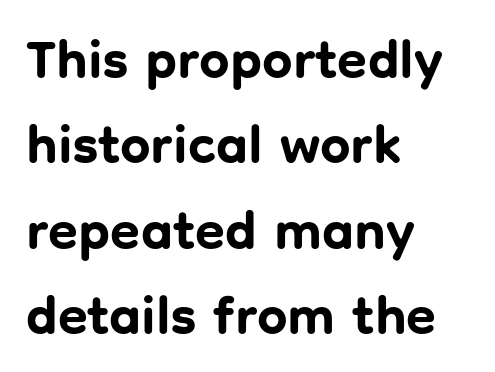
{"serif": "no", "italic": "no", "bold": "yes", "weight": "bold", "width": "normal", "stroke_contrast": "low", "x_height": "medium", "monospaced": "no", "underline": "no", "align": "left", "line_spacing": "normal", "line_spacing_ratio": 1.58, "letter_spacing": "normal", "letter_spacing_em": 0.0, "glyph_px": 54}
